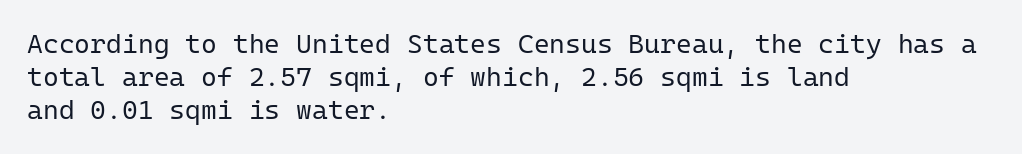
The zone under the glyphs is completely vacant. The passage is arranged the way most books set body copy — flush left. The type sits square on the baseline with zero lean. Weight: in the light-to-regular range. In terms of letterspacing, this is plain default setting.
